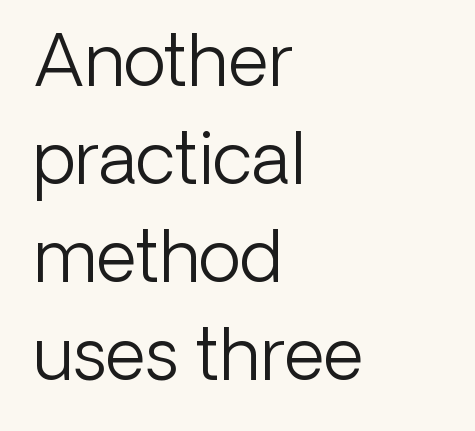
The image shows 70 px light sans-serif type, upright; set left-aligned, normal line spacing (1.4x), normal letter spacing, not underlined; low stroke contrast and a medium x-height.
